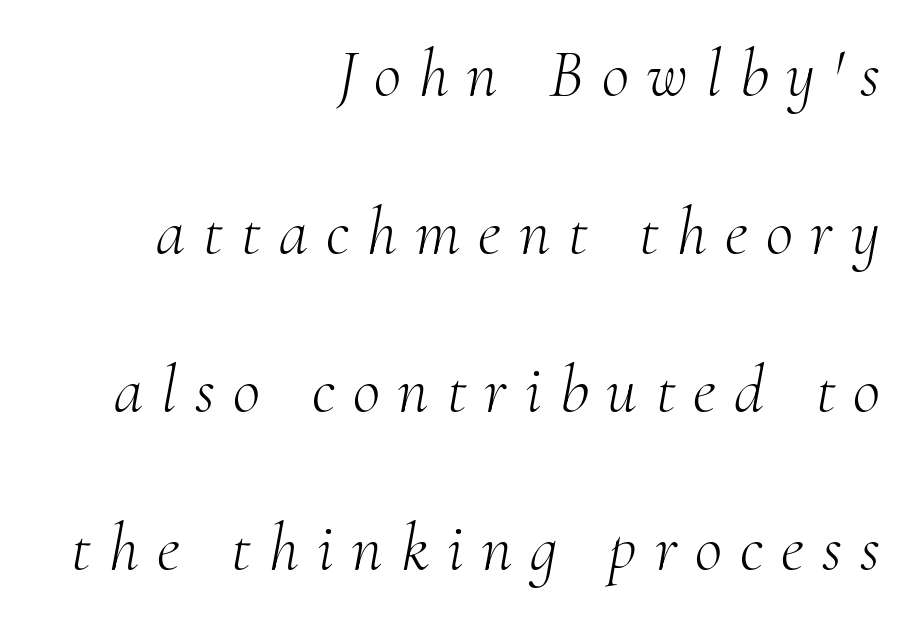
{"serif": "yes", "italic": "yes", "lean": "right", "slant_degrees": 10, "bold": "no", "weight": "light", "width": "normal", "stroke_contrast": "medium", "x_height": "small", "monospaced": "no", "underline": "no", "align": "right", "line_spacing": "loose", "line_spacing_ratio": 2.36, "letter_spacing": "wide", "letter_spacing_em": 0.27, "glyph_px": 67}
